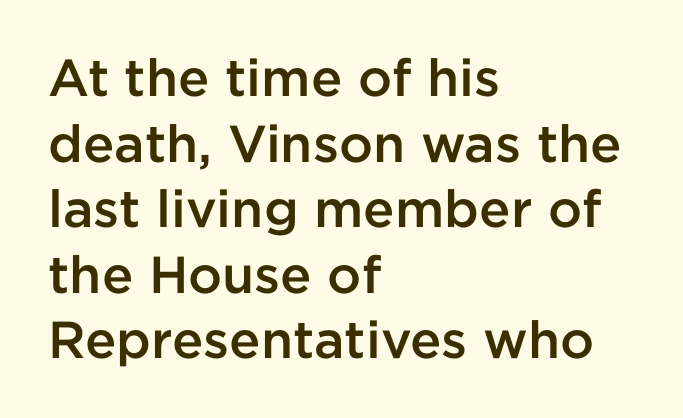
These lines carry some extra weight — a demibold, not a full bold. Inter-character spacing is left at the font's built-in metrics. Casual observation: everything's shoved over to the left. Nobody drew a line under any word here.
